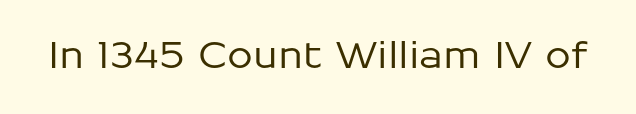
Q: Is the text italic (slanted)? A: No, it is upright.
Q: Is the typeface a serif or a sans-serif typeface? A: Sans-serif.
Q: Is the text underlined? A: No.
Q: Is the spacing between letters normal or unusually wide? A: Normal.
Q: Width (condensed, normal, or wide)? A: Normal.
Q: Stroke contrast? A: Low.
Q: x-height? A: Medium.
Q: Monospaced? A: No.
